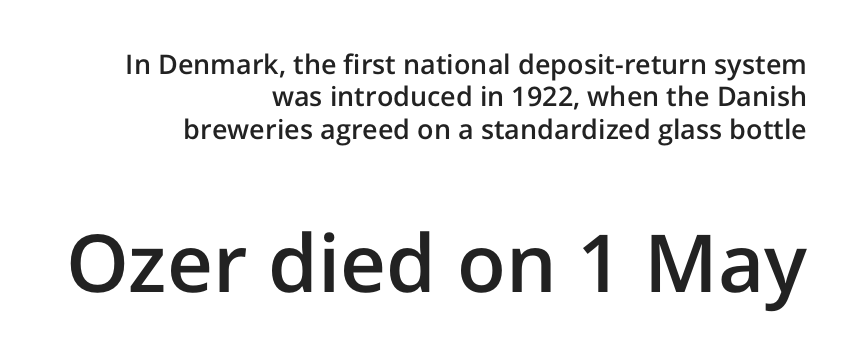
Stroke thickness is moderately raised; the sample reads as semibold. Look at the glyph heights: the lower group is clearly the bigger setting. Which margin do the lines hug? The right one — the left edge is uneven. The strip under each line holds only bare page. Each word holds together tightly as a unit, with standard inter-letter gaps. Character widths vary here, with narrow letters taking less room than wide ones.
